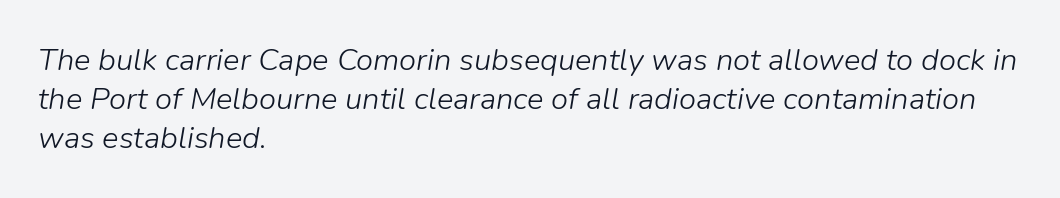
The image shows 31 px light type, italic (leaning right); set left-aligned, normal line spacing (1.26x), normal letter spacing, not underlined; low stroke contrast and a medium x-height.
